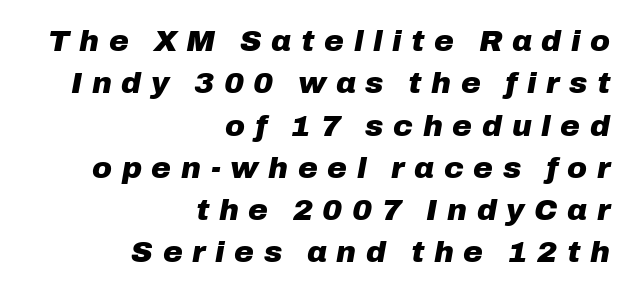
The image shows 30 px heavy type, italic (leaning right); set right-aligned, normal line spacing (1.41x), unusually wide letter spacing (+0.32 em), not underlined; low stroke contrast and a medium x-height.
